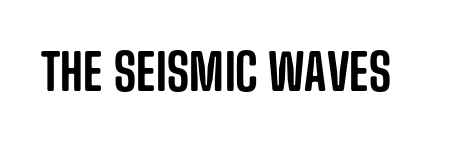
You can tell from the bare stems that sans-serif type was used. The tracking reads as untouched default to a designer's eye. The area under the type is left untouched. This is the regular roman posture of the typeface. Character widths vary here, with narrow letters taking less room than wide ones.
